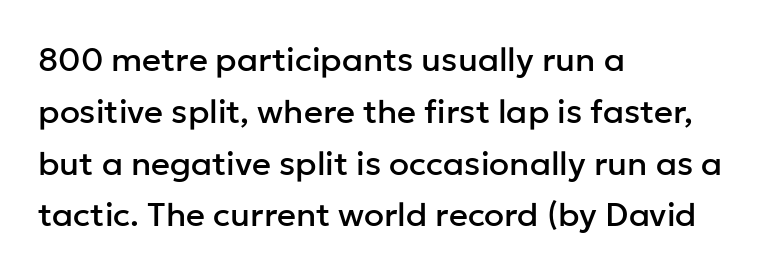
The foot of each line stays bare and open. The type sits square on the baseline with zero lean. The lines are quadded left. The rendering keeps characters at their native spacing. Regarding serifs, this sample does without them.
